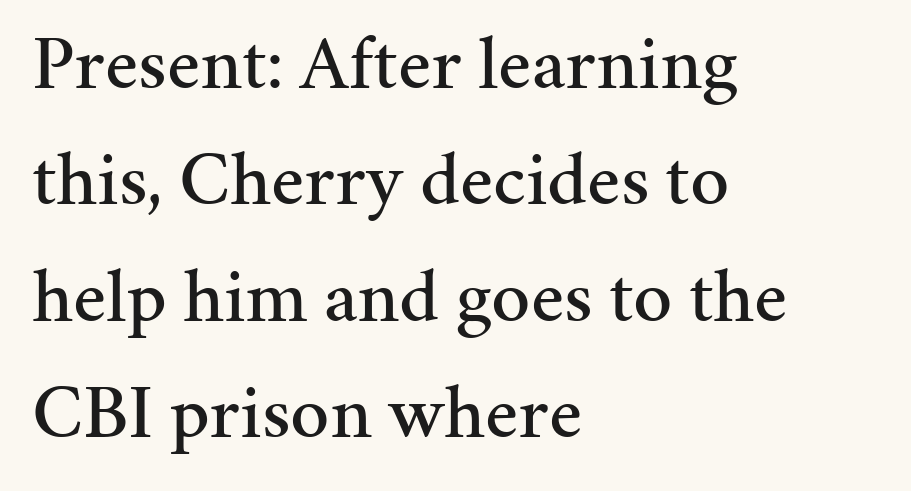
The image shows 77 px serif type, upright; set left-aligned, normal line spacing (1.51x), normal letter spacing, not underlined; medium stroke contrast and a medium x-height.
